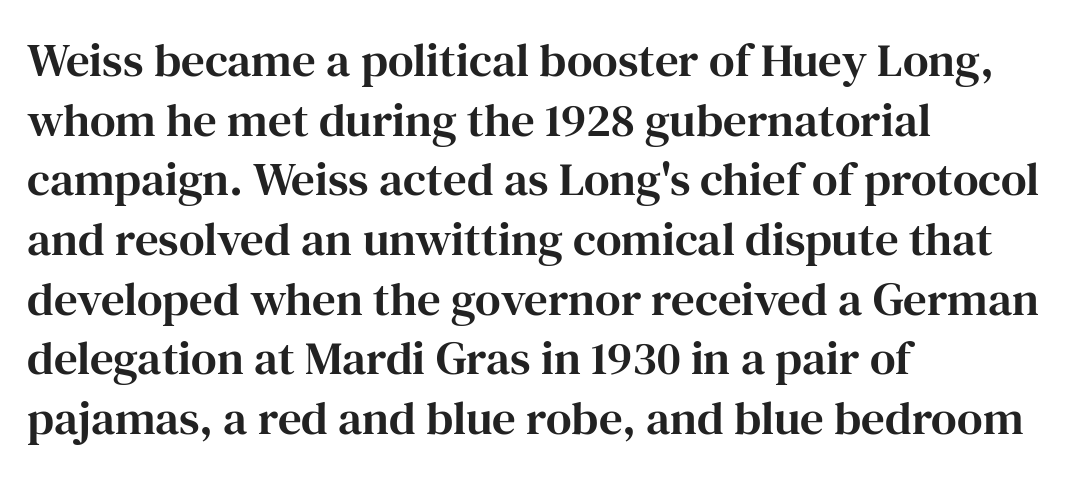
Designer's note — italics off, roman on. Nothing unusual about the tracking: characters are spaced as the font intends. Character widths vary here, with narrow letters taking less room than wide ones. Baseline-to-baseline distance is the conventional proportion of letter height.
